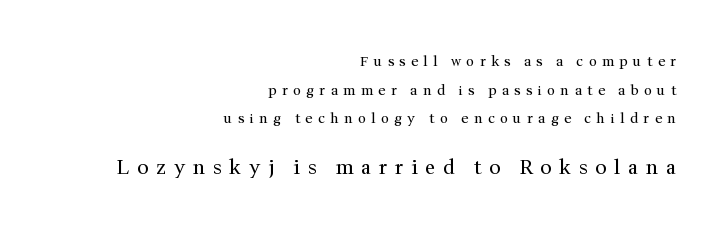
{"italic": "no", "bold": "no", "underline": "no", "align": "right", "line_spacing": "loose", "line_spacing_ratio": 2.05, "letter_spacing": "wide", "letter_spacing_em": 0.38, "larger_block": "second", "size_ratio": 1.43, "glyph_px": 20}
